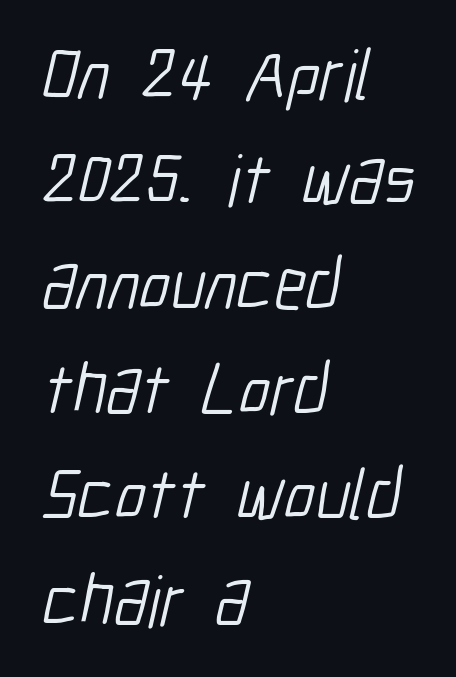
Q: Is the text bold? A: No.
Q: Is the typeface a serif or a sans-serif typeface? A: Sans-serif.
Q: Is the text underlined? A: No.
Q: How is the paragraph aligned? A: Left-aligned.
Q: Is the spacing between letters normal or unusually wide? A: Normal.
Q: Is the spacing between lines tight, normal or loose? A: Normal.
Q: Width (condensed, normal, or wide)? A: Condensed.
Q: Stroke contrast? A: Low.
Q: x-height? A: Medium.
Q: Monospaced? A: No.
